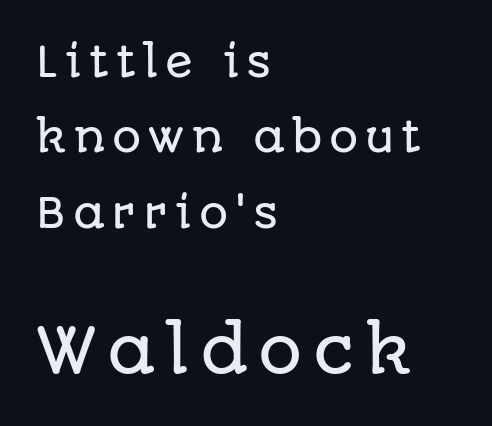
The image shows 62 px sans-serif type, upright; set left-aligned, line spacing 1.84x, not underlined; the second (bottom) block is 1.51x larger; low stroke contrast and a large x-height.
